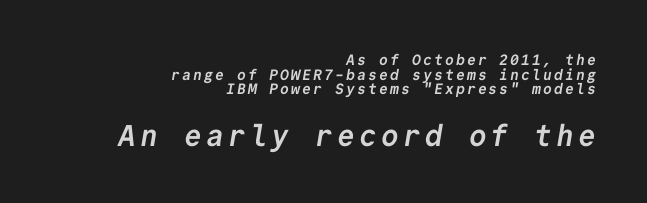
Q: Is the text bold? A: Yes.
Q: Is the typeface a serif or a sans-serif typeface? A: Sans-serif.
Q: Is the text underlined? A: No.
Q: How is the paragraph aligned? A: Right-aligned.
Q: Is the spacing between lines tight, normal or loose? A: Tight.
Q: Which block of text is set in a larger size, the first (top) or the second (bottom)? A: The second (bottom) one.
Q: Width (condensed, normal, or wide)? A: Normal.
Q: Stroke contrast? A: Low.
Q: x-height? A: Medium.
Q: Monospaced? A: Yes.
